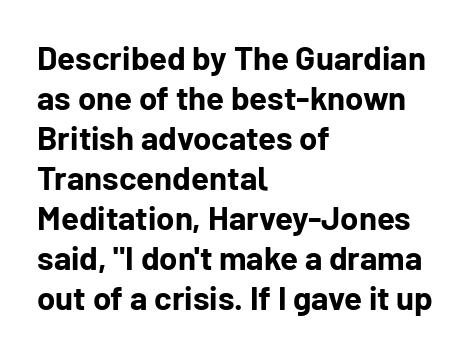
The image shows 33 px bold sans-serif type, upright; set left-aligned, line spacing 1.21x, normal letter spacing, not underlined; low stroke contrast and a medium x-height.
